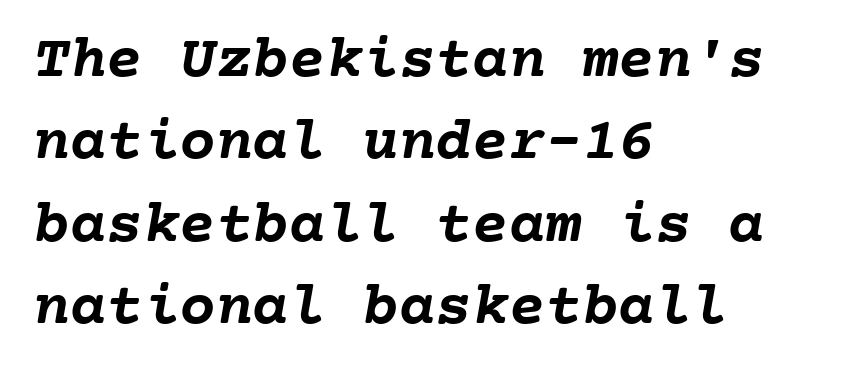
The image shows 61 px semibold type, monospaced; set left-aligned, normal line spacing (1.35x), normal letter spacing, not underlined; low stroke contrast and a medium x-height.
